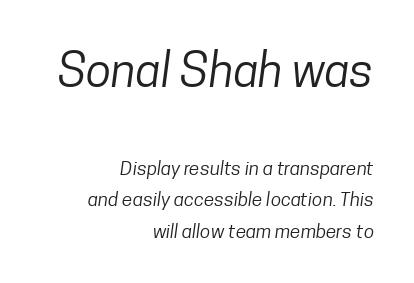
The paragraph shown leans on its right margin. The area under the type is left untouched. The passage shown is typeset with a sans-serif family. Students, note that the glyphs here touch the page at normal intervals.
